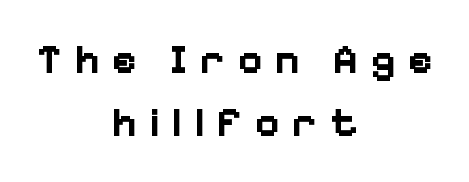
These lines are rendered in a variable-pitch font. Unlike italic type, these characters show no tilt at all. These lines carry a lot of weight — the face is fully bold. The rendering positions every line midway between the sides. The area under the type is left untouched. Observe the absence of serifs on each vertical stroke in this sample.
